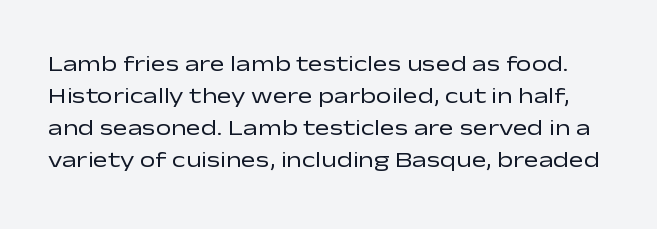
No chunkiness to these letters — they're not bold. Every character sits straight up, as roman type does. The lines sit at an ordinary, default distance from one another. The zone under the glyphs is completely vacant. Inter-character spacing is left at the font's built-in metrics.
